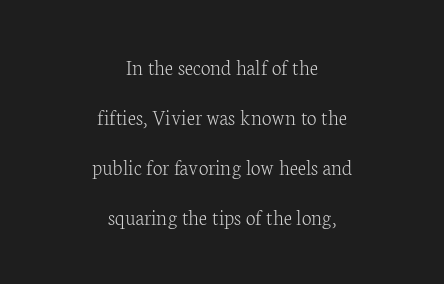
Q: Is the text bold? A: No.
Q: Is the text italic (slanted)? A: No, it is upright.
Q: Is the text underlined? A: No.
Q: How is the paragraph aligned? A: Centered.
Q: Is the spacing between letters normal or unusually wide? A: Normal.
Q: Is the spacing between lines tight, normal or loose? A: Loose.
